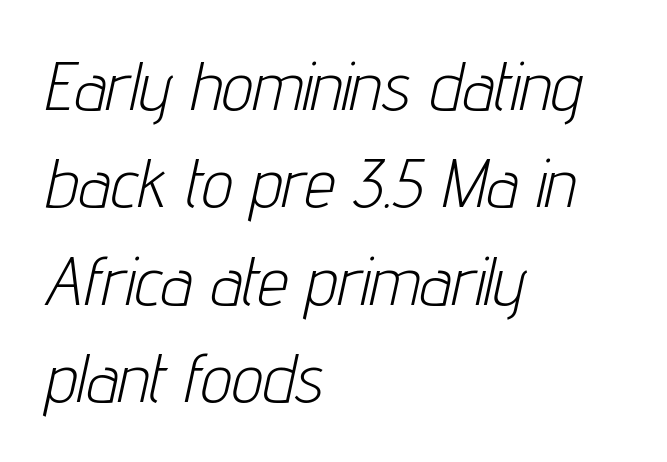
{"italic": "yes", "lean": "right", "slant_degrees": 12, "bold": "no", "weight": "light", "width": "condensed", "stroke_contrast": "low", "x_height": "medium", "monospaced": "no", "underline": "no", "align": "left", "line_spacing": "normal", "line_spacing_ratio": 1.41, "letter_spacing": "normal", "letter_spacing_em": 0.0, "glyph_px": 69}
